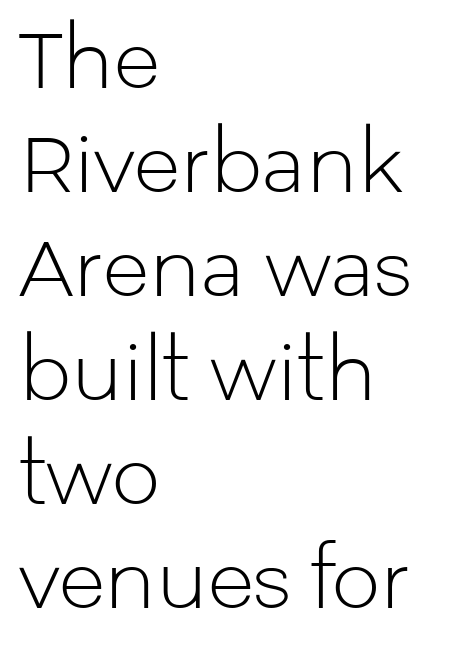
Q: Is the text bold? A: No.
Q: Is the text italic (slanted)? A: No, it is upright.
Q: Is the typeface a serif or a sans-serif typeface? A: Sans-serif.
Q: Is the text underlined? A: No.
Q: How is the paragraph aligned? A: Left-aligned.
Q: Is the spacing between letters normal or unusually wide? A: Normal.
Q: Is the spacing between lines tight, normal or loose? A: Normal.
Q: Width (condensed, normal, or wide)? A: Normal.
Q: Stroke contrast? A: Low.
Q: x-height? A: Medium.
Q: Monospaced? A: No.
